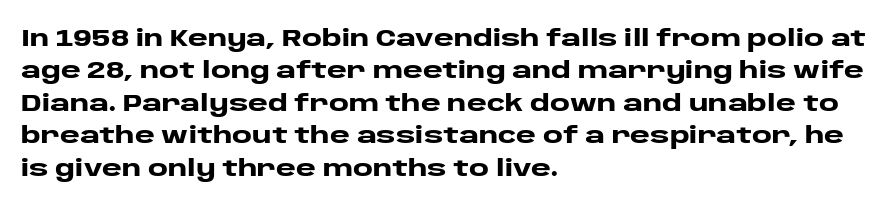
Q: Is the text bold? A: Yes.
Q: Is the text italic (slanted)? A: No, it is upright.
Q: Is the text underlined? A: No.
Q: How is the paragraph aligned? A: Left-aligned.
Q: Is the spacing between letters normal or unusually wide? A: Normal.
Q: Is the spacing between lines tight, normal or loose? A: Normal.
